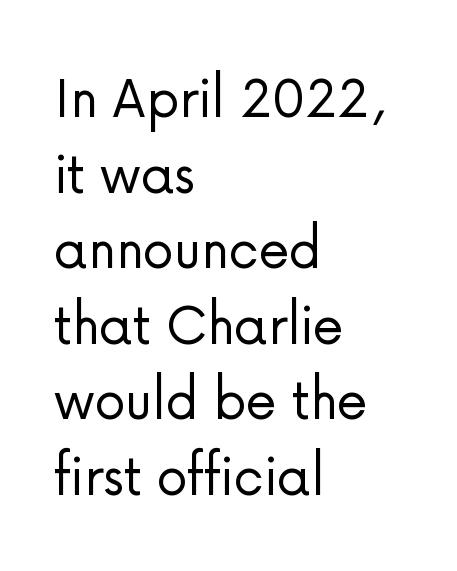
Q: Is the text bold? A: No.
Q: Is the text italic (slanted)? A: No, it is upright.
Q: Is the typeface a serif or a sans-serif typeface? A: Sans-serif.
Q: Is the text underlined? A: No.
Q: How is the paragraph aligned? A: Left-aligned.
Q: Is the spacing between letters normal or unusually wide? A: Normal.
Q: Width (condensed, normal, or wide)? A: Normal.
Q: Stroke contrast? A: Low.
Q: x-height? A: Medium.
Q: Monospaced? A: No.
